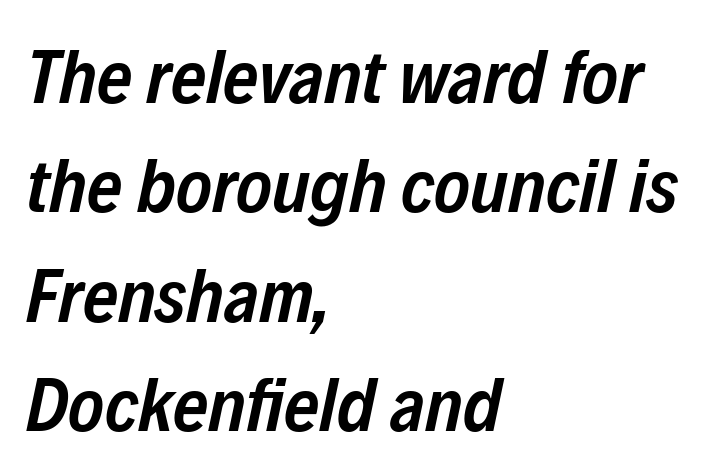
Q: Is the text bold? A: Semi-bold.
Q: Is the text italic (slanted)? A: Yes, it leans right by about 12 degrees.
Q: Is the text underlined? A: No.
Q: How is the paragraph aligned? A: Left-aligned.
Q: Is the spacing between letters normal or unusually wide? A: Normal.
Q: Is the spacing between lines tight, normal or loose? A: Normal.
Q: Width (condensed, normal, or wide)? A: Condensed.
Q: Stroke contrast? A: Low.
Q: x-height? A: Medium.
Q: Monospaced? A: No.
